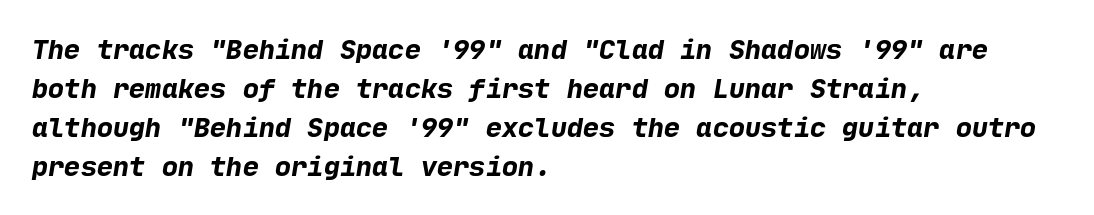
Q: Is the text bold? A: Yes.
Q: Is the text underlined? A: No.
Q: How is the paragraph aligned? A: Left-aligned.
Q: Is the spacing between letters normal or unusually wide? A: Normal.
Q: Is the spacing between lines tight, normal or loose? A: Normal.
